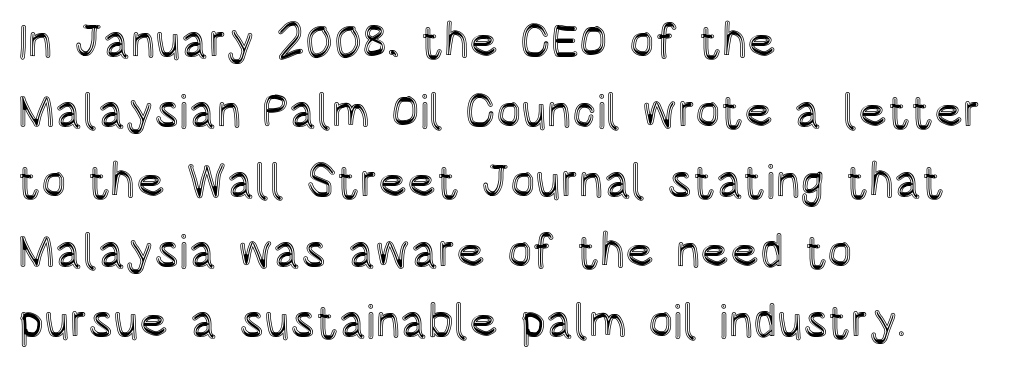
{"italic": "no", "width": "condensed", "x_height": "large", "monospaced": "no", "underline": "no", "align": "left", "line_spacing": "normal", "line_spacing_ratio": 1.49, "letter_spacing": "normal", "letter_spacing_em": 0.0, "glyph_px": 47}
